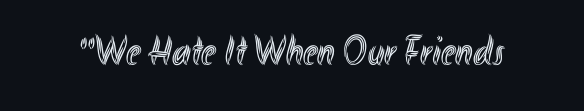
Looks like regular typesetting: each glyph gets only the width it needs. Just letters on the line, the space beneath them empty. Nobody touched the tracking dial on this one.
